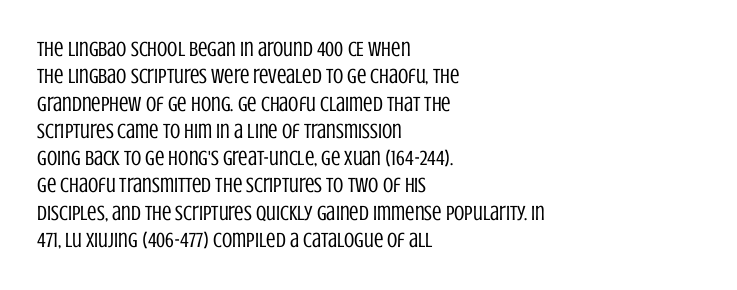
{"italic": "no", "bold": "no", "underline": "no", "align": "left", "line_spacing": "normal", "line_spacing_ratio": 1.3, "letter_spacing": "normal", "letter_spacing_em": 0.0, "glyph_px": 21}
